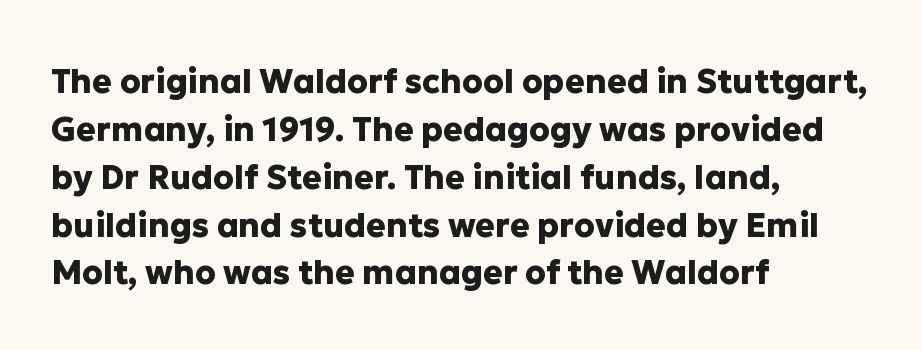
The sample has been set heavy, in full bold. The passage shown has conventional tracking throughout. Here the designer chose a conventional face with non-uniform glyph widths. Reading down the column, the eye jumps a familiar distance to each next line. Quick note: underline off.
